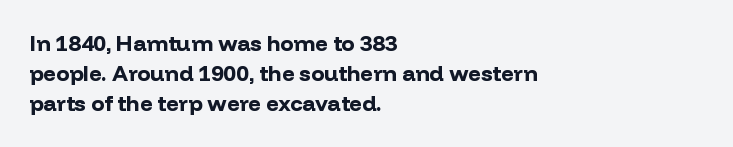
{"italic": "no", "bold": "yes", "underline": "no", "align": "left", "line_spacing": "normal", "line_spacing_ratio": 1.37, "letter_spacing": "normal", "letter_spacing_em": 0.0, "glyph_px": 22}
